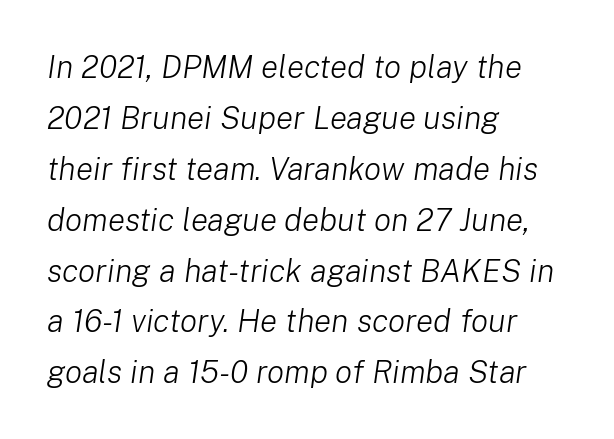
Think of a printed novel: that variable character pitch is what you see here. Does the leading feel generous? No, just average. Visually the block forms a straight wall on the left and a jagged coastline on the right. Compared with ordinary roman type, these characters are visibly tilted. The letters look calm and open, with moderate or lighter stems.
